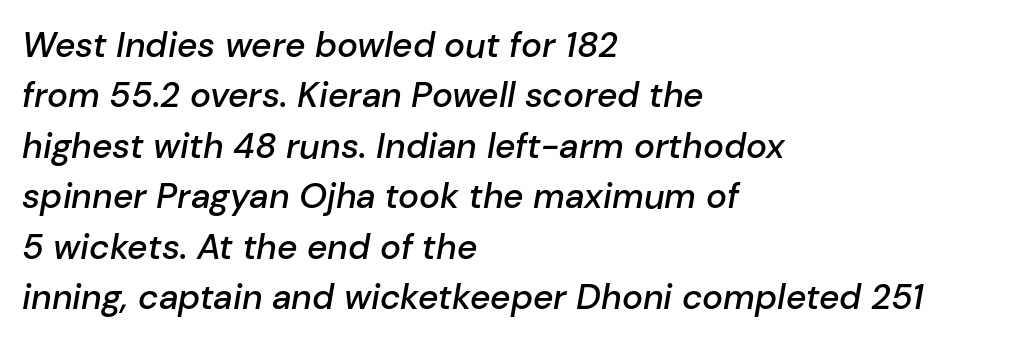
{"italic": "yes", "lean": "right", "slant_degrees": 10, "bold": "semi", "weight": "semibold", "width": "normal", "stroke_contrast": "low", "x_height": "medium", "monospaced": "no", "underline": "no", "align": "left", "line_spacing": "normal", "line_spacing_ratio": 1.44, "letter_spacing": "normal", "letter_spacing_em": 0.0, "glyph_px": 35}
